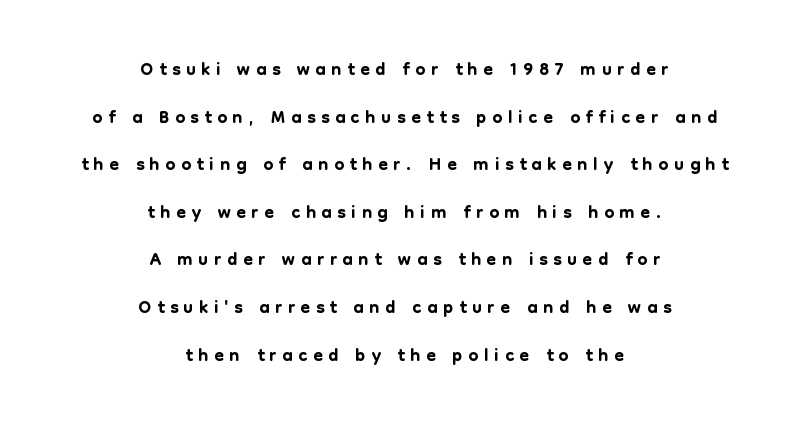
The baseline area is clear. A typesetter would label this face a sans. Proportional: the letters do not fall into vertical columns. Baseline-to-baseline distance is the conventional proportion of letter height.
